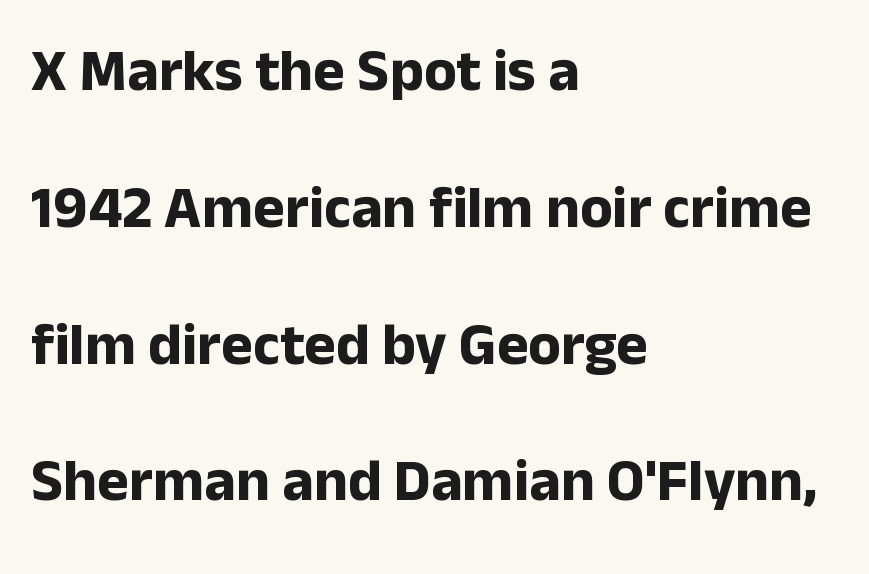
Q: Is the text bold? A: Yes.
Q: Is the text italic (slanted)? A: No, it is upright.
Q: Is the typeface a serif or a sans-serif typeface? A: Sans-serif.
Q: Is the text underlined? A: No.
Q: How is the paragraph aligned? A: Left-aligned.
Q: Is the spacing between letters normal or unusually wide? A: Normal.
Q: Is the spacing between lines tight, normal or loose? A: Loose.
Q: Width (condensed, normal, or wide)? A: Normal.
Q: Stroke contrast? A: Low.
Q: x-height? A: Medium.
Q: Monospaced? A: No.
